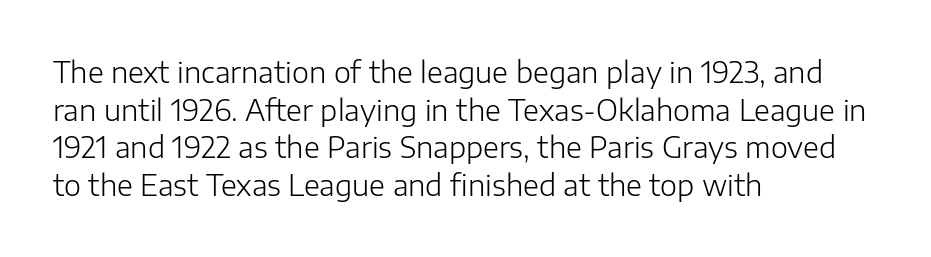
{"serif": "no", "italic": "no", "bold": "no", "weight": "light", "width": "normal", "stroke_contrast": "low", "x_height": "medium", "monospaced": "no", "underline": "no", "align": "left", "line_spacing": "normal", "line_spacing_ratio": 1.3, "letter_spacing": "normal", "letter_spacing_em": 0.0, "glyph_px": 29}
